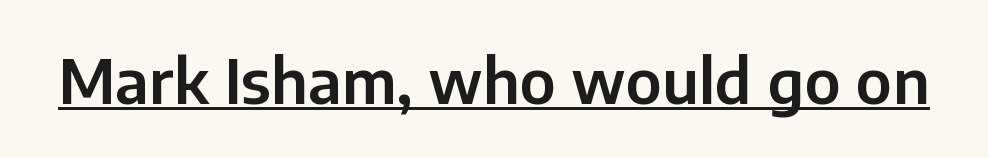
Think of a printed novel: that variable character pitch is what you see here. A continuous stroke trails under the words, as in a hyperlink. These lines are composed in type without serifs. The letters sit at their default tracking, neither squeezed nor spread.
